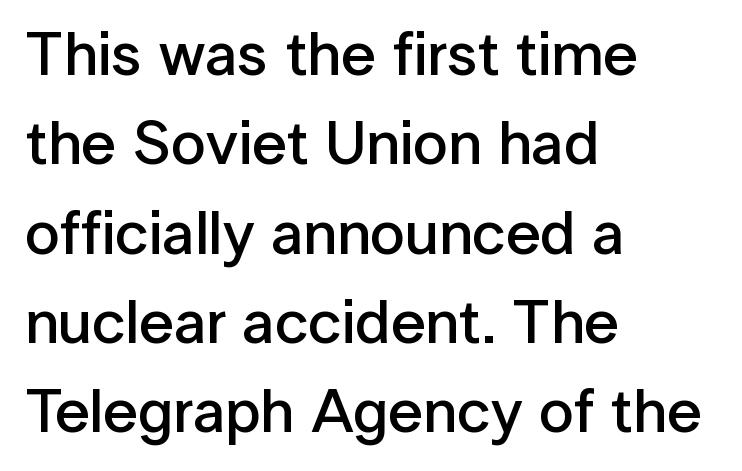
This sample keeps an unexceptional amount of space between lines. Compared with an ordinary text face, these strokes are moderately heavier — a semibold. Look at the bottom of the vertical strokes: they stop flat, with no serifs. Posture: vertical. Spacing verdict: proportional, widths tailored to each character.
